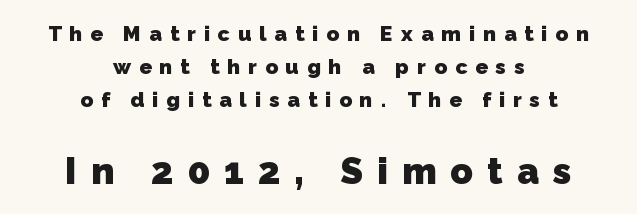
Q: Is the text bold? A: Yes.
Q: Is the typeface a serif or a sans-serif typeface? A: Sans-serif.
Q: Is the text underlined? A: No.
Q: How is the paragraph aligned? A: Centered.
Q: Is the spacing between letters normal or unusually wide? A: Unusually wide.
Q: Is the spacing between lines tight, normal or loose? A: Normal.
Q: Which block of text is set in a larger size, the first (top) or the second (bottom)? A: The second (bottom) one.
Q: Width (condensed, normal, or wide)? A: Normal.
Q: Stroke contrast? A: Low.
Q: x-height? A: Medium.
Q: Monospaced? A: No.
